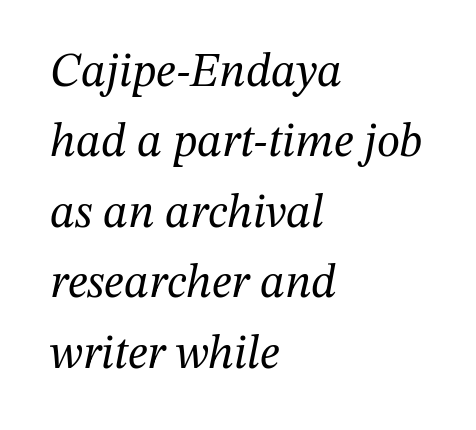
Characters follow at the spacing the type designer built in. The font sits on the lighter half of the weight spectrum, regular included. It's the slanting kind of type. Check where the strokes stop: tiny serifs finish them off. Interline gaps are of average width in this sample. Unmarked baselines from the first word to the last.
